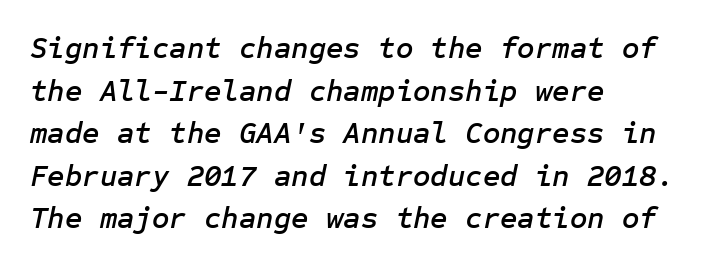
Q: Is the text italic (slanted)? A: Yes, it leans right by about 12 degrees.
Q: Is the text underlined? A: No.
Q: How is the paragraph aligned? A: Left-aligned.
Q: Is the spacing between letters normal or unusually wide? A: Normal.
Q: Is the spacing between lines tight, normal or loose? A: Normal.
Q: Width (condensed, normal, or wide)? A: Normal.
Q: Stroke contrast? A: Low.
Q: x-height? A: Medium.
